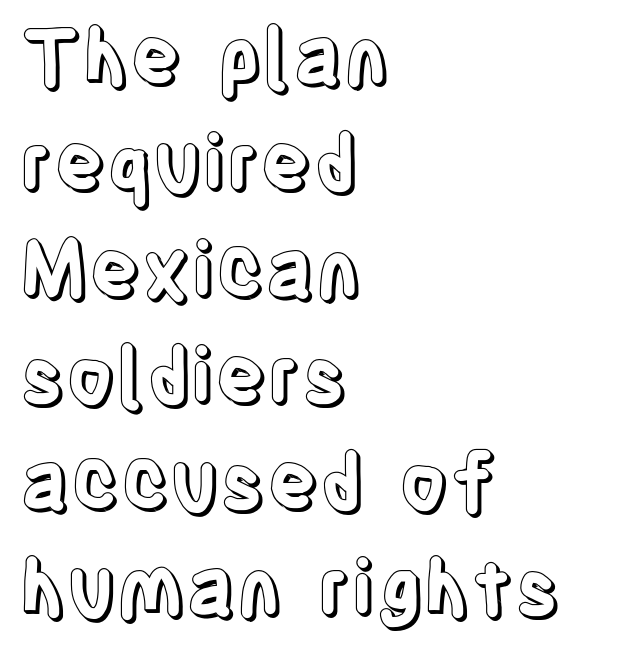
Q: Is the text italic (slanted)? A: No, it is upright.
Q: Is the text underlined? A: No.
Q: How is the paragraph aligned? A: Left-aligned.
Q: Is the spacing between letters normal or unusually wide? A: Normal.
Q: Is the spacing between lines tight, normal or loose? A: Normal.
Q: Width (condensed, normal, or wide)? A: Condensed.
Q: x-height? A: Large.
Q: Monospaced? A: No.
